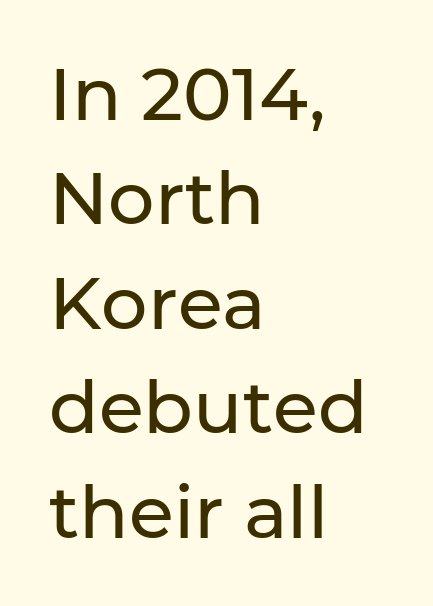
{"serif": "no", "italic": "no", "width": "normal", "stroke_contrast": "low", "x_height": "medium", "monospaced": "no", "underline": "no", "align": "left", "line_spacing": "normal", "line_spacing_ratio": 1.43, "letter_spacing": "normal", "letter_spacing_em": 0.0, "glyph_px": 73}
